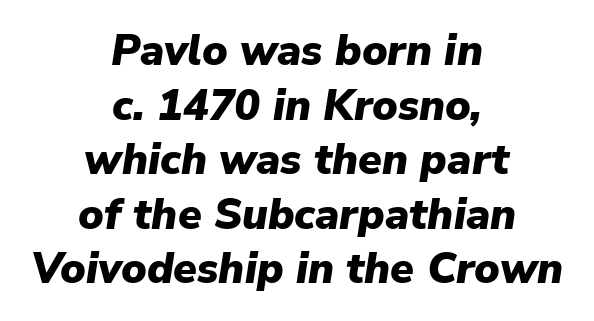
The image shows 43 px heavy type, italic (leaning right); set centered, normal line spacing (1.27x), normal letter spacing, not underlined; low stroke contrast and a medium x-height.
